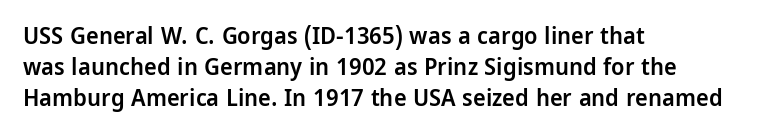
The strip under each line holds only bare page. Default kerning and tracking; the words read as compact shapes. This is the regular roman posture of the typeface. Regular leading. One-word summary of the alignment: left.
